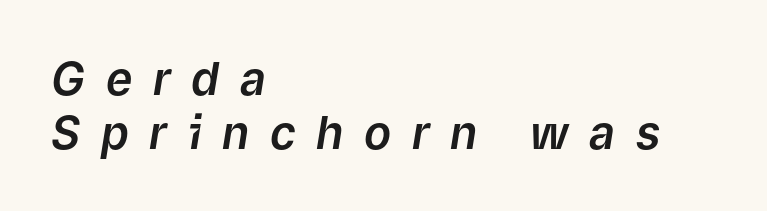
Q: Is the text italic (slanted)? A: Yes, it leans right by about 9 degrees.
Q: Is the text underlined? A: No.
Q: How is the paragraph aligned? A: Left-aligned.
Q: Is the spacing between letters normal or unusually wide? A: Unusually wide.
Q: Width (condensed, normal, or wide)? A: Normal.
Q: Stroke contrast? A: Low.
Q: x-height? A: Medium.
Q: Monospaced? A: No.
